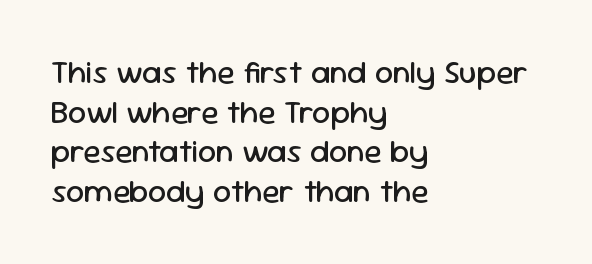
Heft: none added — not bold. A typesetter would mark this as roman, not italic. I'd call this a sans setting — the letters go barefoot. The paragraph has a hard left edge and a soft right edge.
